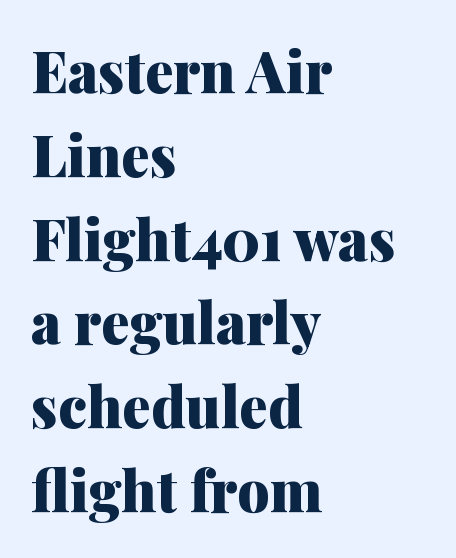
{"serif": "yes", "italic": "no", "bold": "yes", "weight": "heavy", "width": "normal", "stroke_contrast": "medium", "x_height": "medium", "monospaced": "no", "underline": "no", "align": "left", "line_spacing": "normal", "line_spacing_ratio": 1.47, "letter_spacing": "normal", "letter_spacing_em": 0.0, "glyph_px": 57}
